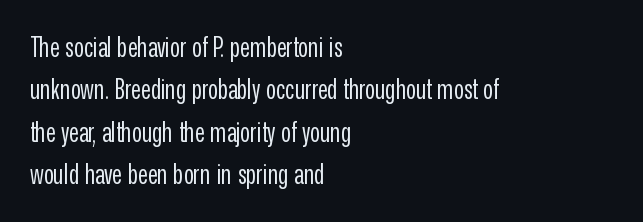
{"italic": "no", "bold": "no", "underline": "no", "align": "left", "line_spacing": "normal", "line_spacing_ratio": 1.57, "letter_spacing": "normal", "letter_spacing_em": 0.0, "glyph_px": 27}
